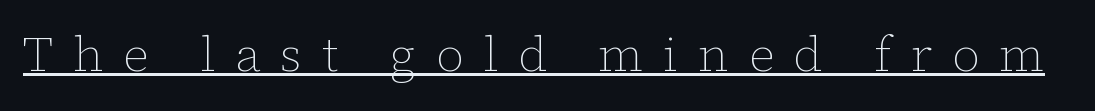
{"italic": "no", "bold": "no", "weight": "thin", "width": "normal", "stroke_contrast": "low", "x_height": "medium", "monospaced": "no", "underline": "yes", "letter_spacing": "wide", "letter_spacing_em": 0.4, "glyph_px": 49}
